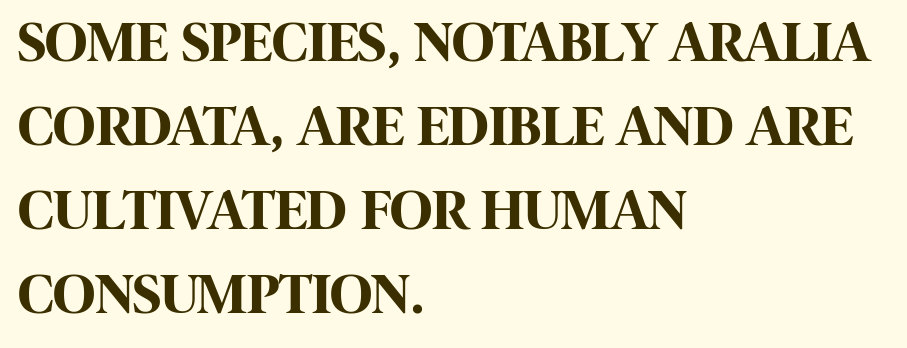
Glyph-to-glyph distance matches everyday printed text. Short and long lines alike share a common starting point at left. These lines are composed in type without serifs. The sample has been set heavy, in full bold.
